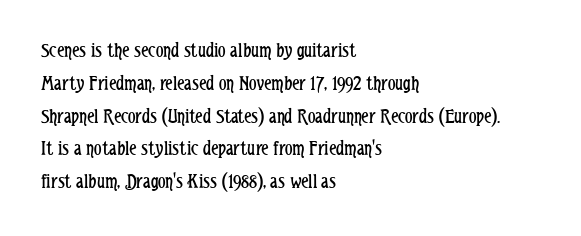
Q: Is the text bold? A: No.
Q: Is the text italic (slanted)? A: No, it is upright.
Q: Is the text underlined? A: No.
Q: How is the paragraph aligned? A: Left-aligned.
Q: Is the spacing between letters normal or unusually wide? A: Normal.
Q: Is the spacing between lines tight, normal or loose? A: Normal.
